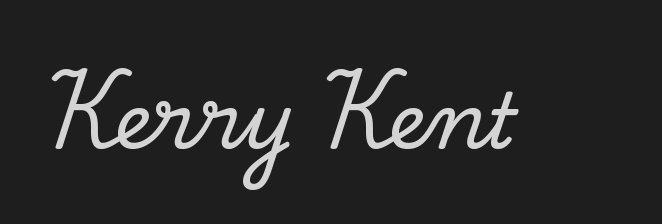
Q: Is the text italic (slanted)? A: Yes.
Q: Is the typeface a serif or a sans-serif typeface? A: Serif.
Q: Is the text underlined? A: No.
Q: Is the spacing between letters normal or unusually wide? A: Normal.
Q: Width (condensed, normal, or wide)? A: Normal.
Q: Stroke contrast? A: Low.
Q: x-height? A: Small.
Q: Monospaced? A: No.
